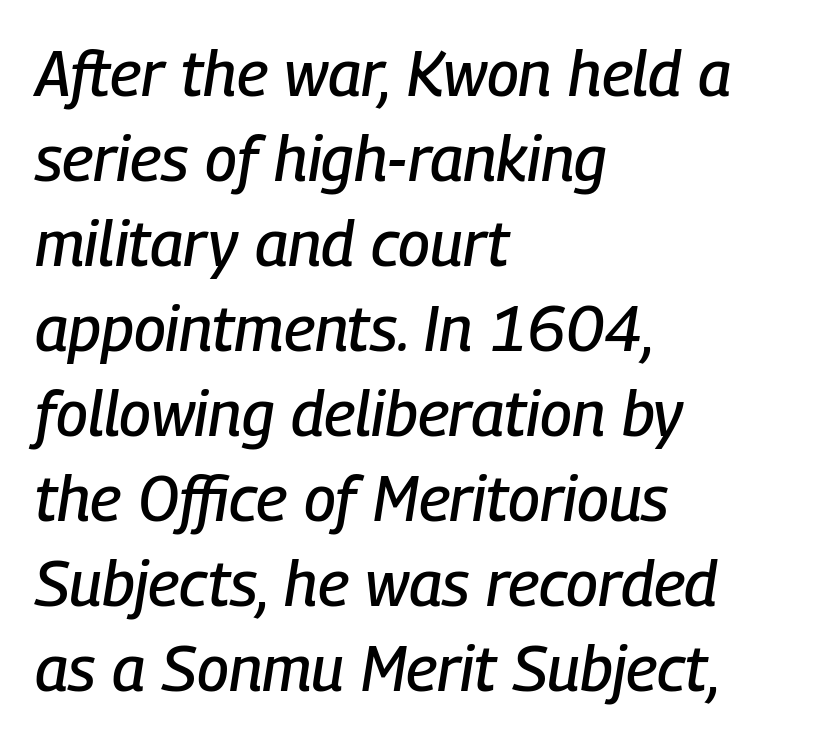
The rendering uses a moderate line-height, typical for paragraphs. Proportional: the letters do not fall into vertical columns. Words float on clear page, feet unadorned. The tracking reads as untouched default to a designer's eye.
